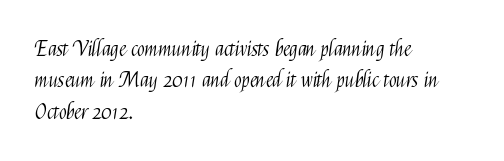
Q: Is the text bold? A: No.
Q: Is the text italic (slanted)? A: Yes.
Q: Is the text underlined? A: No.
Q: How is the paragraph aligned? A: Left-aligned.
Q: Is the spacing between letters normal or unusually wide? A: Normal.
Q: Is the spacing between lines tight, normal or loose? A: Normal.
